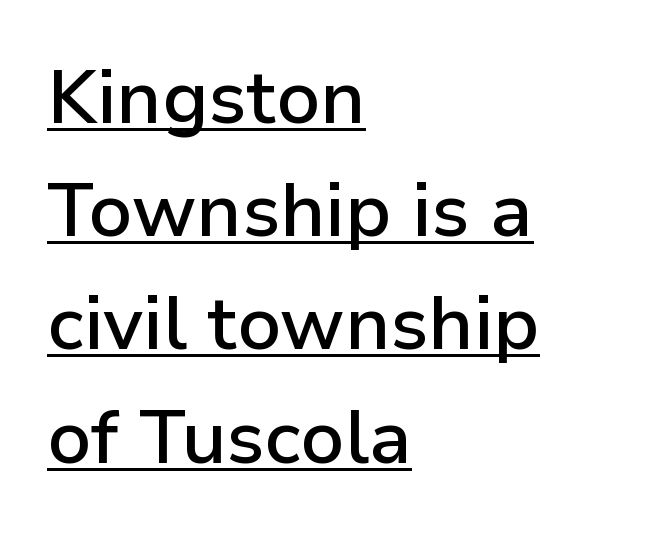
Q: Is the text bold? A: Semi-bold.
Q: Is the text italic (slanted)? A: No, it is upright.
Q: Is the typeface a serif or a sans-serif typeface? A: Sans-serif.
Q: Is the text underlined? A: Yes.
Q: How is the paragraph aligned? A: Left-aligned.
Q: Is the spacing between letters normal or unusually wide? A: Normal.
Q: Is the spacing between lines tight, normal or loose? A: Normal.
Q: Width (condensed, normal, or wide)? A: Normal.
Q: Stroke contrast? A: Low.
Q: x-height? A: Medium.
Q: Monospaced? A: No.
